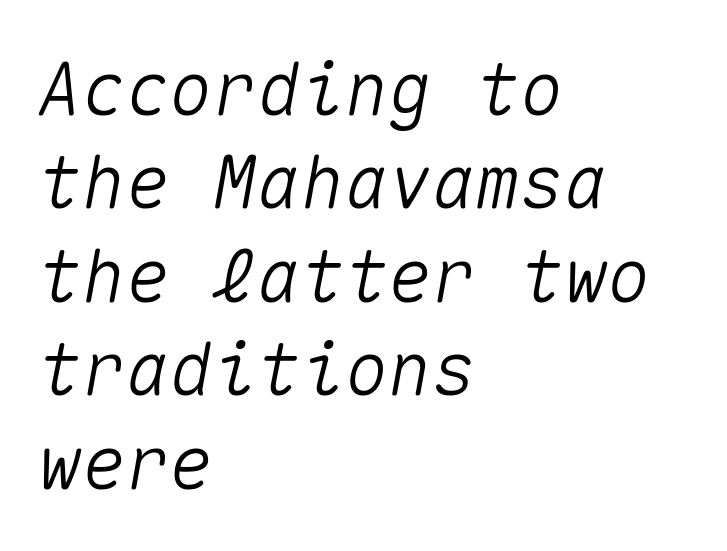
Q: Is the text italic (slanted)? A: Yes, it leans right by about 10 degrees.
Q: Is the text underlined? A: No.
Q: How is the paragraph aligned? A: Left-aligned.
Q: Is the spacing between letters normal or unusually wide? A: Normal.
Q: Is the spacing between lines tight, normal or loose? A: Normal.
Q: Width (condensed, normal, or wide)? A: Normal.
Q: Stroke contrast? A: Medium.
Q: x-height? A: Medium.
Q: Monospaced? A: Yes.
